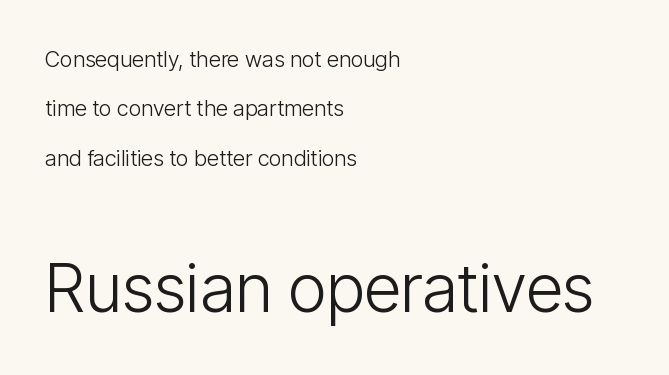
The block of text is sparse from top to bottom, with ample space between rows. Nope, no serifs anywhere on these letters. The letterforms sit shoulder to shoulder at normal distance. Does the bottom block carry the larger type? Yes, it does. A roman cut, with each character standing at attention. Unbolded letterforms with no extra heft.
